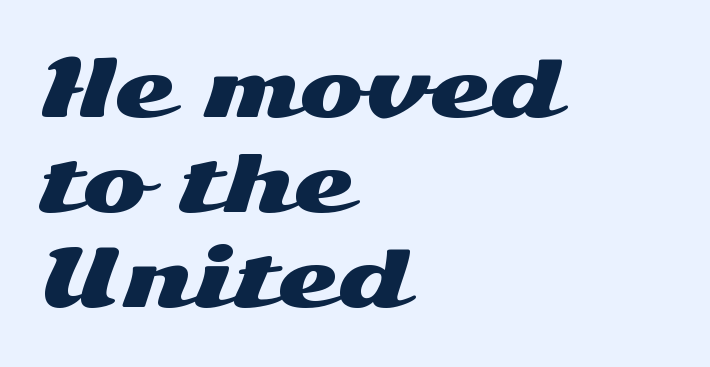
The image shows 78 px wide sans-serif type; set left-aligned, line spacing 1.22x, normal letter spacing, not underlined; medium stroke contrast and a medium x-height.
